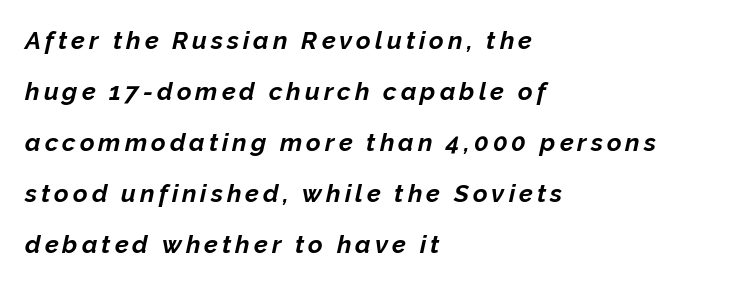
{"italic": "yes", "lean": "right", "slant_degrees": 12, "bold": "yes", "underline": "no", "align": "left", "line_spacing": "loose", "line_spacing_ratio": 2.04, "glyph_px": 25}
